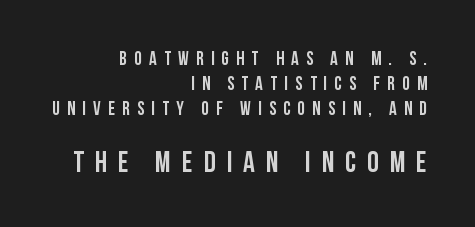
Each line ends at the same right margin while the left side varies. The rendering uses a moderate line-height, typical for paragraphs. Does the bottom block carry the larger type? Yes, it does. Lines of text with bare space underneath. Is this a fixed-width face? No — the glyphs have proportional, varying widths. Look at the tracking — it's clearly loosened, letters drifting apart.
